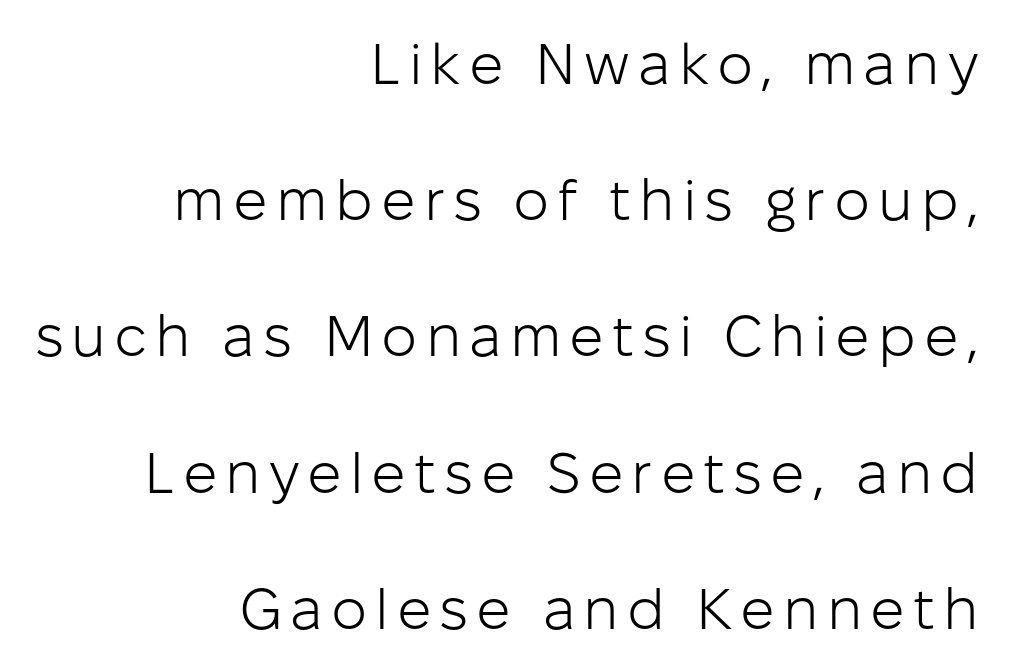
{"serif": "no", "italic": "no", "bold": "no", "weight": "light", "width": "normal", "stroke_contrast": "low", "x_height": "medium", "monospaced": "no", "underline": "no", "align": "right", "line_spacing": "loose", "line_spacing_ratio": 2.39, "glyph_px": 57}
